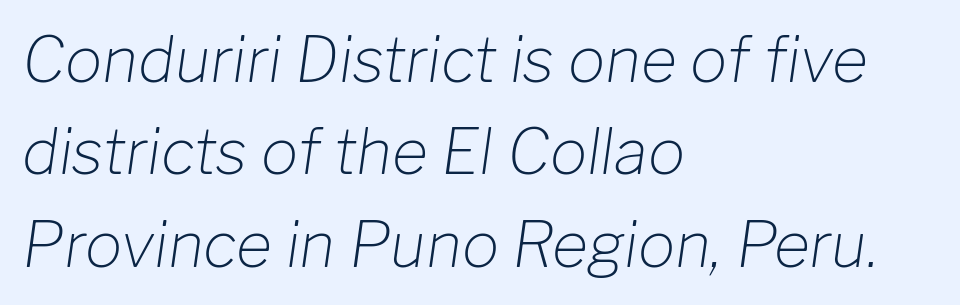
The image shows 62 px light type, italic (leaning right); set left-aligned, normal line spacing (1.49x), normal letter spacing, not underlined; low stroke contrast and a medium x-height.
